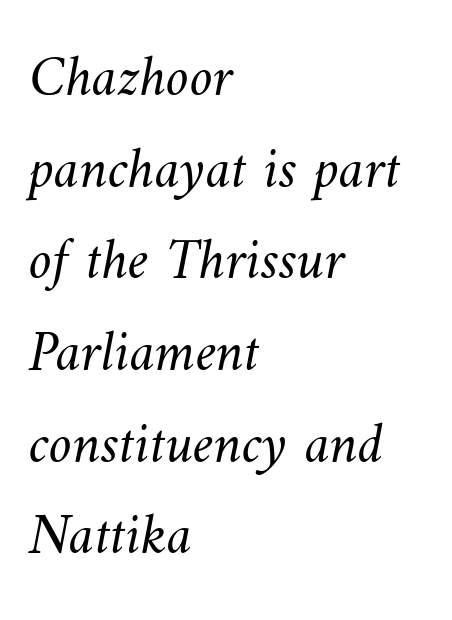
Q: Is the text bold? A: No.
Q: Is the text underlined? A: No.
Q: How is the paragraph aligned? A: Left-aligned.
Q: Is the spacing between letters normal or unusually wide? A: Normal.
Q: Is the spacing between lines tight, normal or loose? A: Normal.
Q: Width (condensed, normal, or wide)? A: Normal.
Q: Stroke contrast? A: Medium.
Q: x-height? A: Small.
Q: Monospaced? A: No.
